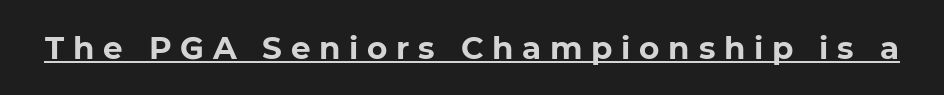
Q: Is the text bold? A: Yes.
Q: Is the typeface a serif or a sans-serif typeface? A: Sans-serif.
Q: Is the text underlined? A: Yes.
Q: Is the spacing between letters normal or unusually wide? A: Unusually wide.
Q: Width (condensed, normal, or wide)? A: Normal.
Q: Stroke contrast? A: Low.
Q: x-height? A: Medium.
Q: Monospaced? A: No.
